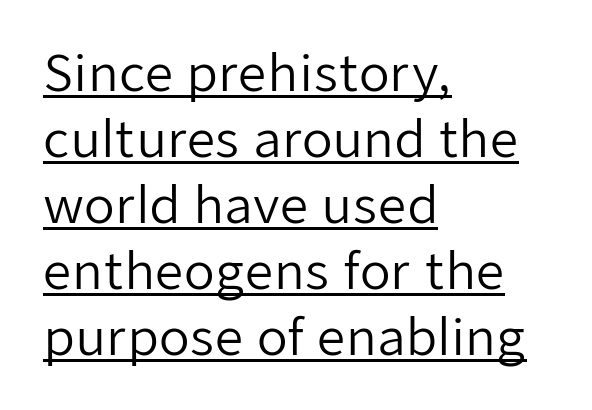
The image shows 50 px regular-weight sans-serif type, upright; set left-aligned, normal line spacing (1.32x), normal letter spacing, underlined; low stroke contrast and a medium x-height.
